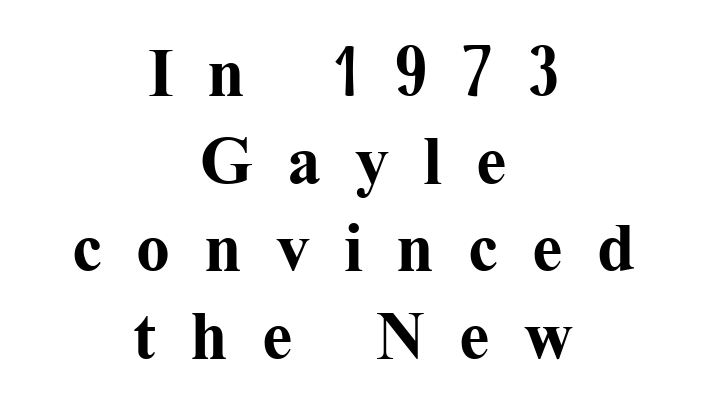
Are there feet on the stems? There are — it's a serif. Heavy, bold letterforms. Descender tails drop into unmarked territory. The rag falls on both sides of this text block equally. Each word looks stretched out because of the extra space between its letters. Think of a printed novel: that variable character pitch is what you see here.
